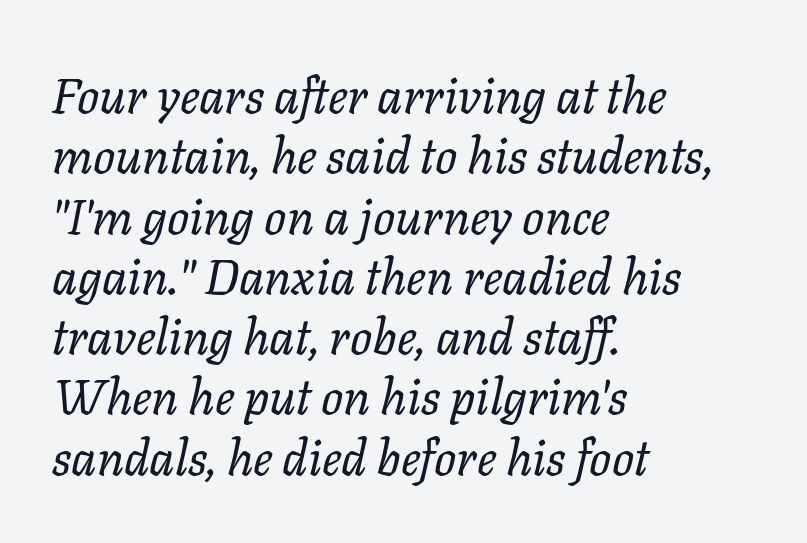
{"italic": "yes", "lean": "right", "slant_degrees": 11, "bold": "no", "weight": "regular", "width": "normal", "stroke_contrast": "low", "x_height": "medium", "monospaced": "no", "underline": "no", "align": "left", "line_spacing_ratio": 1.23, "letter_spacing": "normal", "letter_spacing_em": 0.0, "glyph_px": 49}
